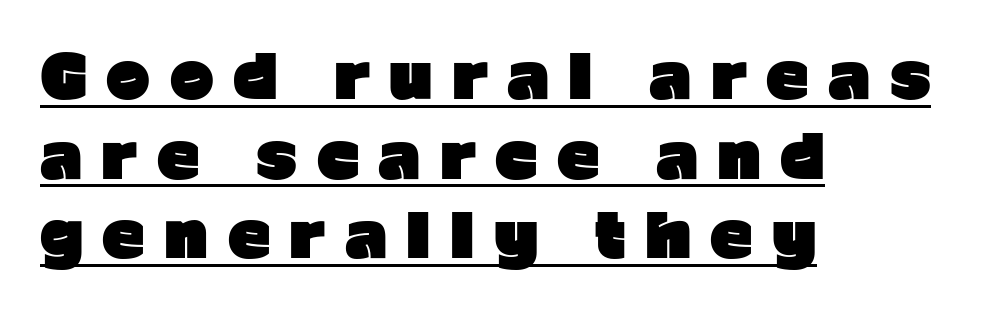
{"serif": "no", "italic": "no", "bold": "yes", "weight": "heavy", "width": "normal", "stroke_contrast": "low", "x_height": "medium", "monospaced": "no", "underline": "yes", "align": "left", "line_spacing": "normal", "line_spacing_ratio": 1.35, "letter_spacing": "wide", "letter_spacing_em": 0.33, "glyph_px": 59}
